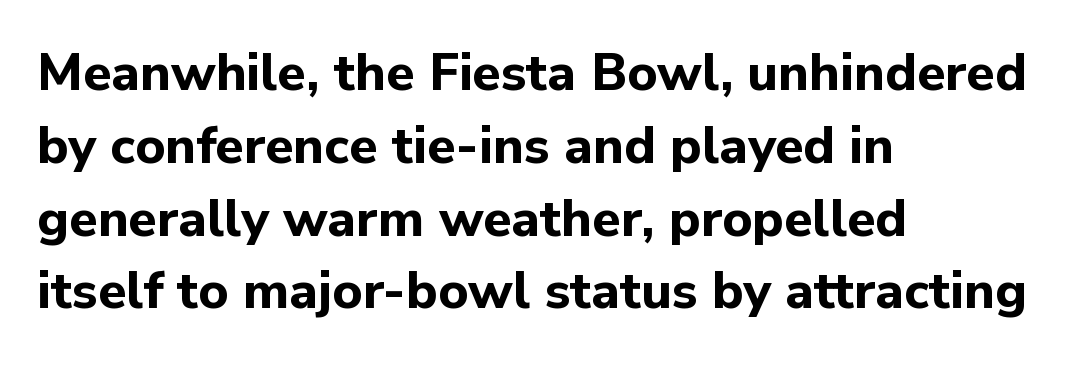
Q: Is the text bold? A: Yes.
Q: Is the text italic (slanted)? A: No, it is upright.
Q: Is the typeface a serif or a sans-serif typeface? A: Sans-serif.
Q: Is the text underlined? A: No.
Q: How is the paragraph aligned? A: Left-aligned.
Q: Is the spacing between letters normal or unusually wide? A: Normal.
Q: Is the spacing between lines tight, normal or loose? A: Normal.
Q: Width (condensed, normal, or wide)? A: Normal.
Q: Stroke contrast? A: Low.
Q: x-height? A: Medium.
Q: Monospaced? A: No.
